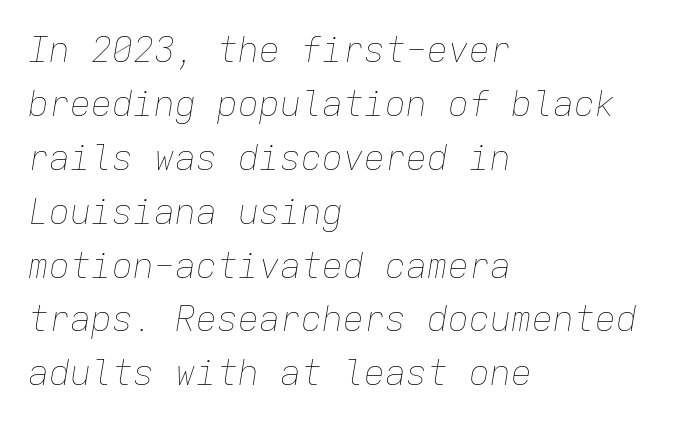
The image shows 35 px thin type, italic (leaning right), monospaced; set left-aligned, normal line spacing (1.54x), normal letter spacing, not underlined; low stroke contrast and a medium x-height.
